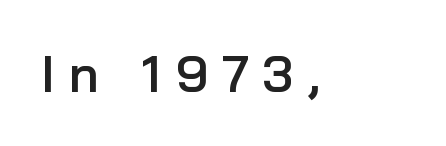
{"serif": "no", "italic": "no", "bold": "semi", "weight": "semibold", "width": "normal", "stroke_contrast": "low", "x_height": "medium", "monospaced": "no", "underline": "no", "letter_spacing": "wide", "letter_spacing_em": 0.28, "glyph_px": 51}
